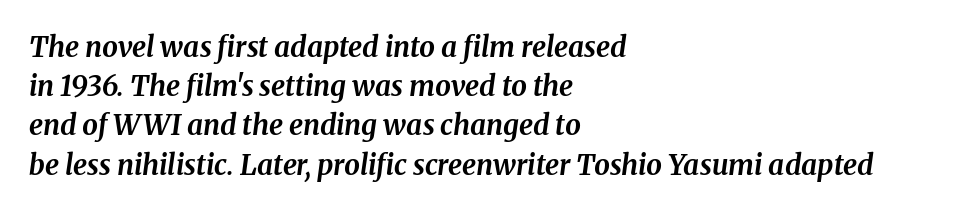
The image shows 28 px bold type, italic (leaning right); set left-aligned, normal line spacing (1.4x), normal letter spacing, not underlined; medium stroke contrast and a medium x-height.
